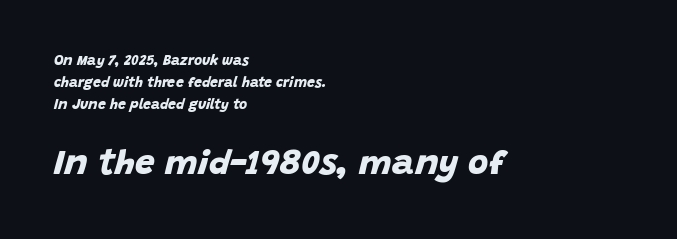
Q: Is the text bold? A: Yes.
Q: Is the typeface a serif or a sans-serif typeface? A: Sans-serif.
Q: Is the text underlined? A: No.
Q: How is the paragraph aligned? A: Left-aligned.
Q: Is the spacing between letters normal or unusually wide? A: Normal.
Q: Is the spacing between lines tight, normal or loose? A: Normal.
Q: Which block of text is set in a larger size, the first (top) or the second (bottom)? A: The second (bottom) one.
Q: Width (condensed, normal, or wide)? A: Normal.
Q: Stroke contrast? A: Low.
Q: x-height? A: Large.
Q: Monospaced? A: No.
